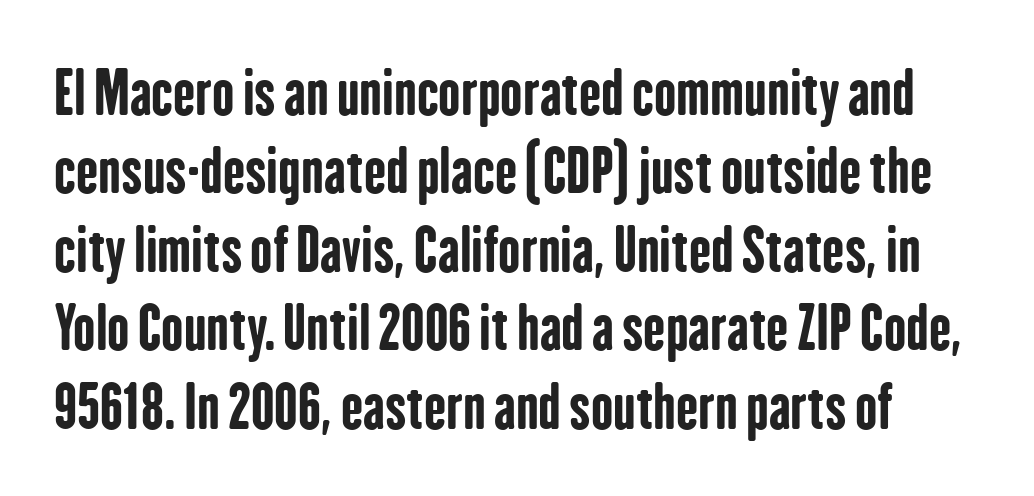
The image shows 59 px bold, condensed sans-serif type, upright; set normal line spacing (1.33x), normal letter spacing, not underlined; low stroke contrast and a medium x-height.
